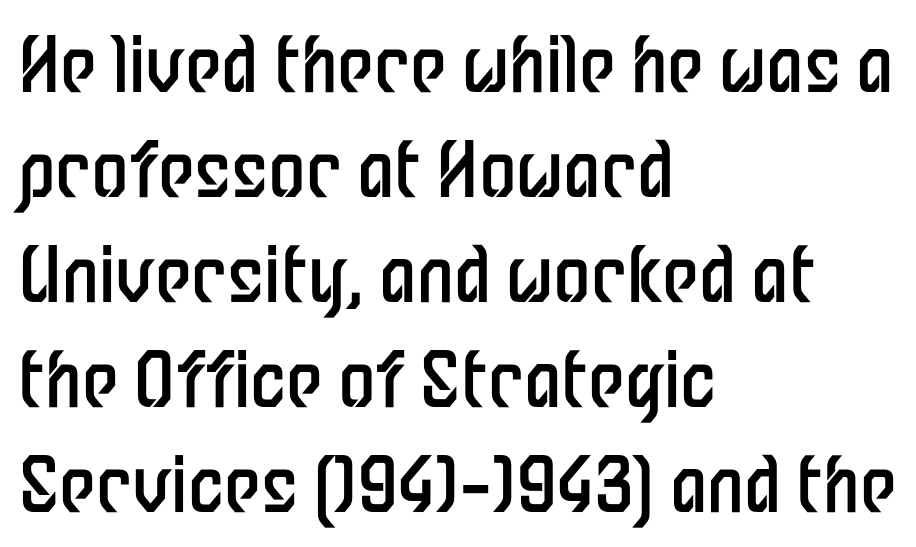
Lines of text with bare space underneath. Weight: in the light-to-regular range. Which margin do the lines hug? The left one — the right edge is uneven. The letters sit at their default tracking, neither squeezed nor spread. These lines are composed in type without serifs.
